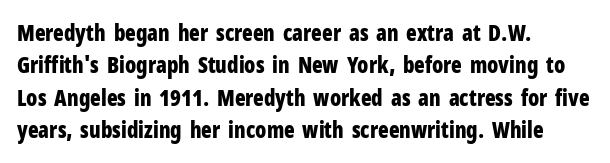
The image shows 22 px bold type, upright; set left-aligned, normal line spacing (1.47x), normal letter spacing, not underlined.
